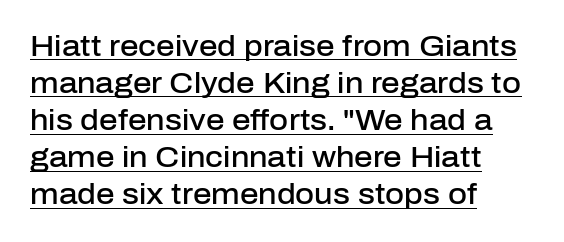
The image shows 29 px semibold sans-serif type, upright; set left-aligned, normal line spacing (1.28x), normal letter spacing, underlined; low stroke contrast and a medium x-height.
